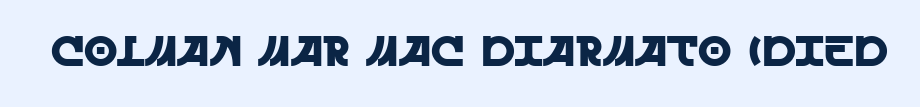
{"serif": "no", "italic": "no", "width": "normal", "x_height": "large", "monospaced": "no", "underline": "no", "letter_spacing": "normal", "letter_spacing_em": 0.0, "glyph_px": 43}
